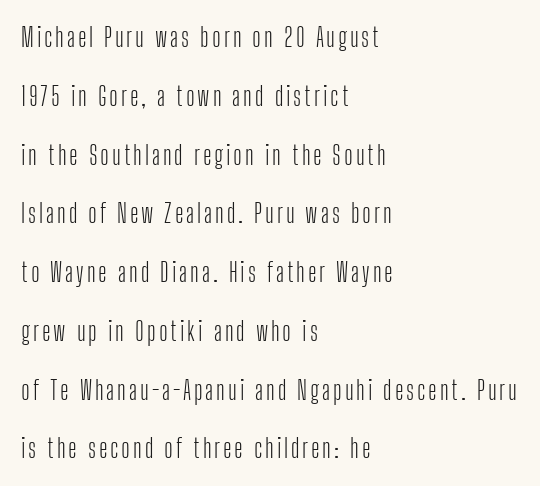
Q: Is the text bold? A: No.
Q: Is the text italic (slanted)? A: No, it is upright.
Q: Is the text underlined? A: No.
Q: How is the paragraph aligned? A: Left-aligned.
Q: Is the spacing between lines tight, normal or loose? A: Loose.
